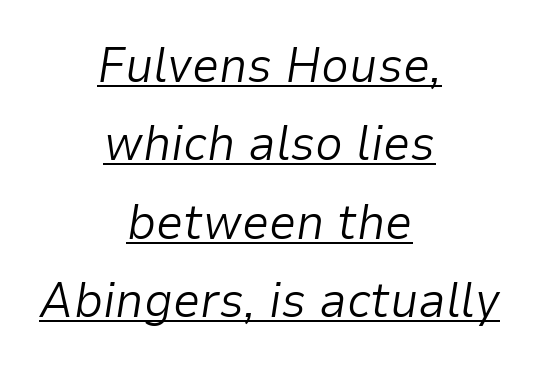
Q: Is the text bold? A: No.
Q: Is the text italic (slanted)? A: Yes, it leans right by about 9 degrees.
Q: Is the text underlined? A: Yes.
Q: How is the paragraph aligned? A: Centered.
Q: Is the spacing between letters normal or unusually wide? A: Normal.
Q: Is the spacing between lines tight, normal or loose? A: Normal.
Q: Width (condensed, normal, or wide)? A: Normal.
Q: Stroke contrast? A: Low.
Q: x-height? A: Medium.
Q: Monospaced? A: No.
